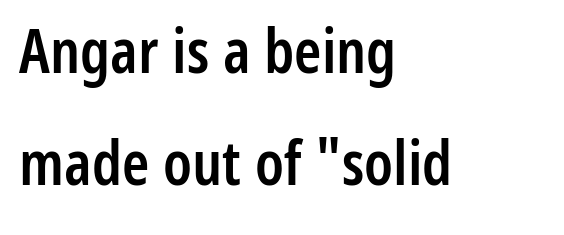
A semibold gives these letters moderate extra thickness, short of bold. Do the characters align in a grid? No, the font is proportional. Are there feet on the stems? There aren't — it's a sans. Descenders hang freely into open space. One-word summary of the alignment: left.
